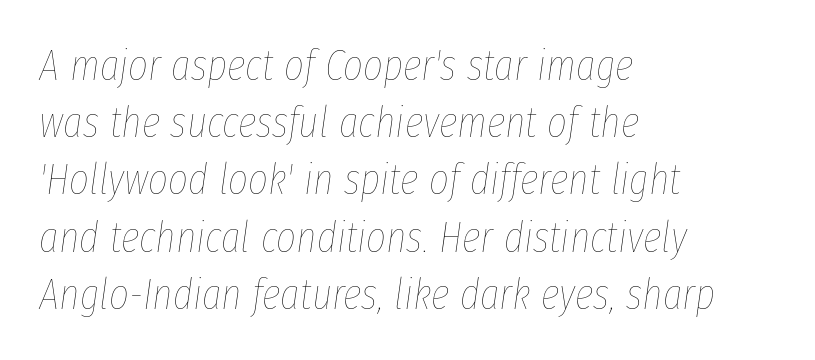
{"italic": "yes", "lean": "right", "slant_degrees": 8, "bold": "no", "weight": "thin", "width": "condensed", "stroke_contrast": "low", "x_height": "medium", "monospaced": "no", "underline": "no", "align": "left", "line_spacing": "normal", "line_spacing_ratio": 1.33, "letter_spacing": "normal", "letter_spacing_em": 0.0, "glyph_px": 43}
